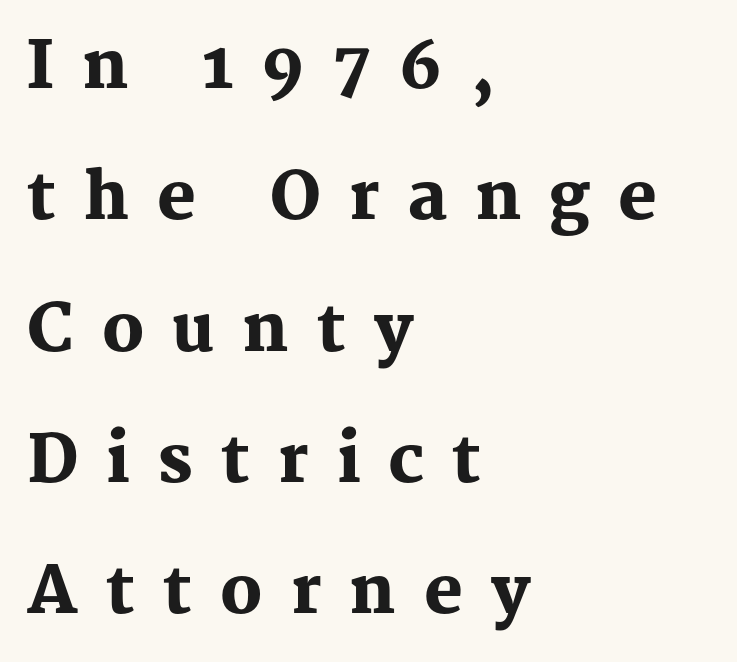
Q: Is the text bold? A: Yes.
Q: Is the text italic (slanted)? A: No, it is upright.
Q: Is the typeface a serif or a sans-serif typeface? A: Serif.
Q: Is the text underlined? A: No.
Q: How is the paragraph aligned? A: Left-aligned.
Q: Is the spacing between letters normal or unusually wide? A: Unusually wide.
Q: Is the spacing between lines tight, normal or loose? A: Loose.
Q: Width (condensed, normal, or wide)? A: Normal.
Q: Stroke contrast? A: Medium.
Q: x-height? A: Medium.
Q: Monospaced? A: No.
